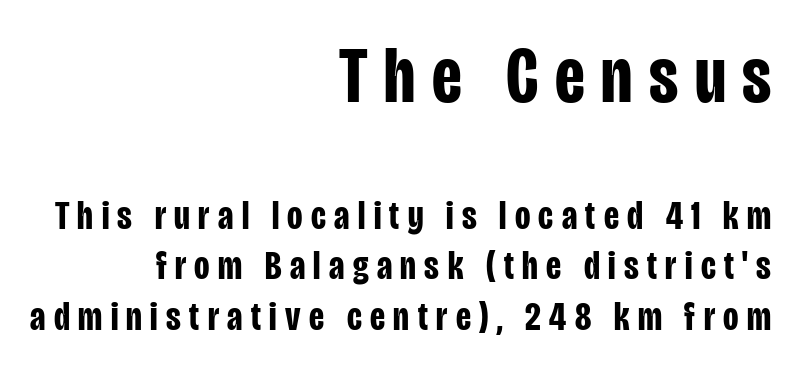
{"serif": "no", "italic": "no", "bold": "yes", "weight": "bold", "width": "condensed", "stroke_contrast": "low", "x_height": "large", "monospaced": "no", "underline": "no", "align": "right", "line_spacing": "normal", "line_spacing_ratio": 1.26, "letter_spacing": "wide", "letter_spacing_em": 0.21, "larger_block": "first", "size_ratio": 1.98, "glyph_px": 79}
